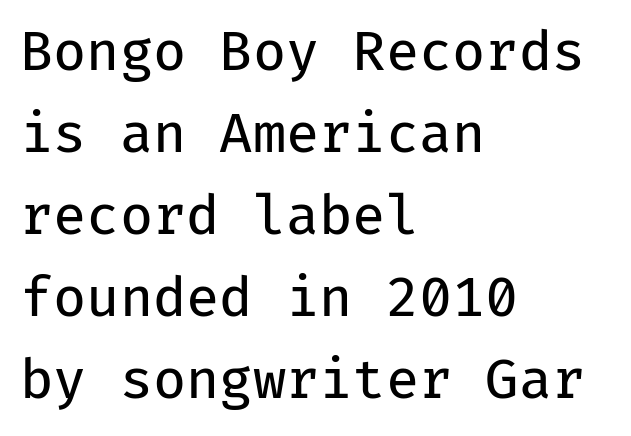
Q: Is the text bold? A: No.
Q: Is the text italic (slanted)? A: No, it is upright.
Q: Is the typeface a serif or a sans-serif typeface? A: Sans-serif.
Q: Is the text underlined? A: No.
Q: How is the paragraph aligned? A: Left-aligned.
Q: Is the spacing between letters normal or unusually wide? A: Normal.
Q: Is the spacing between lines tight, normal or loose? A: Normal.
Q: Width (condensed, normal, or wide)? A: Normal.
Q: Stroke contrast? A: Low.
Q: x-height? A: Medium.
Q: Monospaced? A: Yes.
